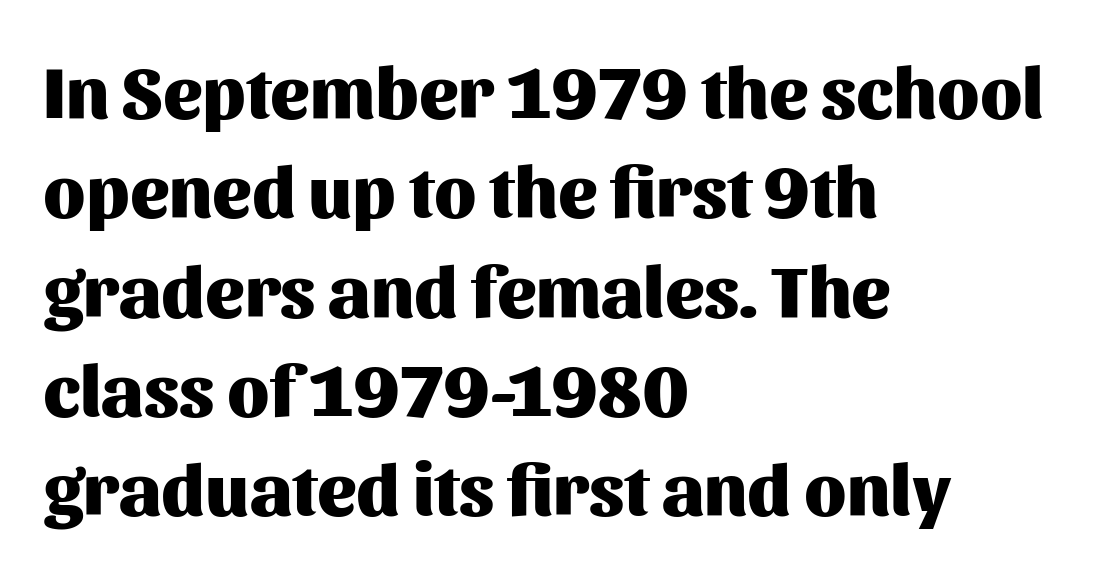
{"serif": "no", "italic": "no", "bold": "yes", "weight": "heavy", "width": "normal", "stroke_contrast": "medium", "x_height": "medium", "monospaced": "no", "underline": "no", "align": "left", "line_spacing": "normal", "line_spacing_ratio": 1.36, "letter_spacing": "normal", "letter_spacing_em": 0.0, "glyph_px": 73}
